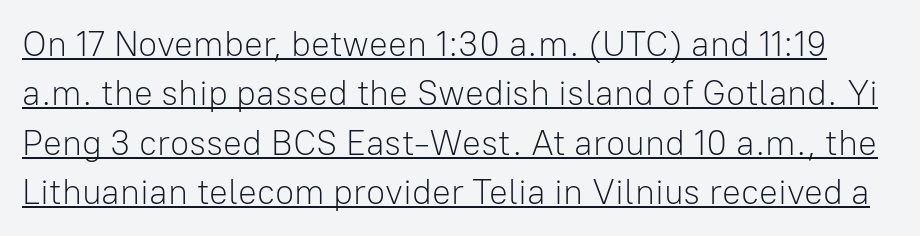
The image shows 35 px light sans-serif type, upright; set normal line spacing (1.41x), normal letter spacing, underlined; low stroke contrast and a medium x-height.
